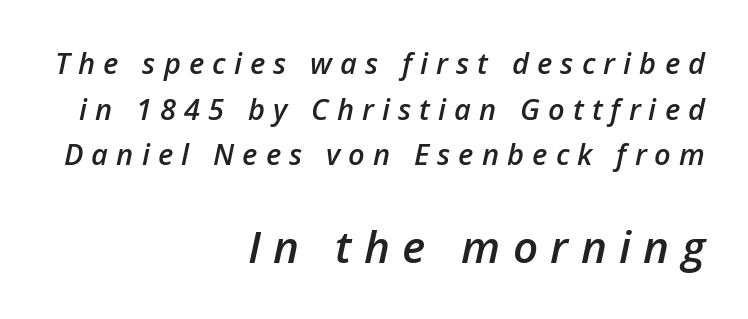
No word sits above an underline. You could not count columns in this text — the font is proportionally spaced. Right-aligned paragraph, ragged on the left. Here the second block reads like a headline and the first like body copy. Vertical spacing — default.
